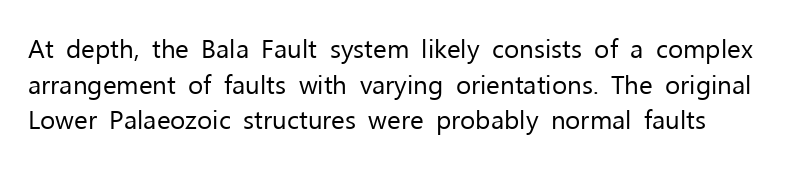
{"italic": "no", "bold": "no", "underline": "no", "line_spacing": "normal", "line_spacing_ratio": 1.37, "letter_spacing": "normal", "letter_spacing_em": 0.0, "glyph_px": 26}
